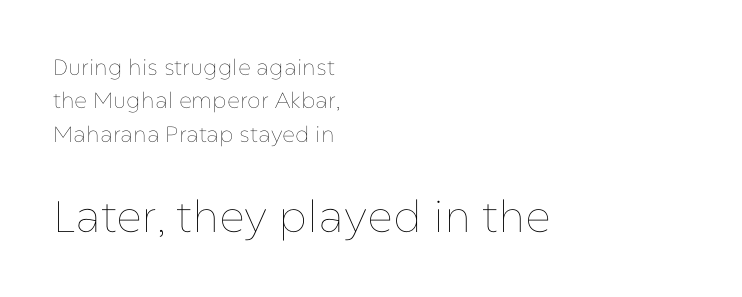
Students, observe: this is what conventionally led text looks like. Only glyphs here, with clear space below each row. In CSS terms this would be text-align: left. These lines are rendered in a variable-pitch font.
